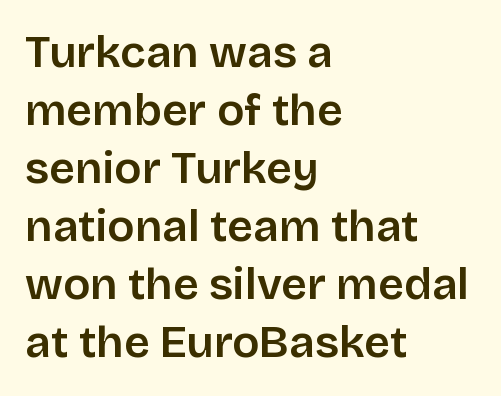
{"serif": "no", "italic": "no", "width": "normal", "stroke_contrast": "low", "x_height": "large", "monospaced": "no", "underline": "no", "align": "left", "line_spacing": "normal", "line_spacing_ratio": 1.29, "letter_spacing": "normal", "letter_spacing_em": 0.0, "glyph_px": 45}
